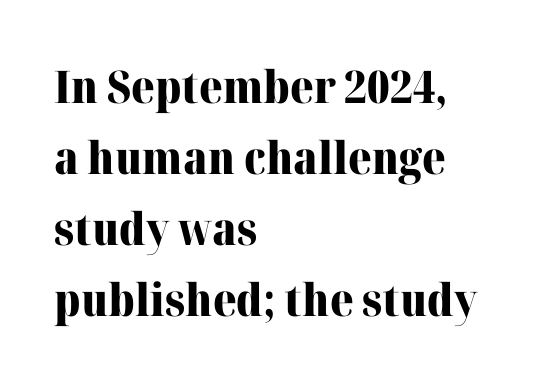
Q: Is the text bold? A: Yes.
Q: Is the text italic (slanted)? A: No, it is upright.
Q: Is the typeface a serif or a sans-serif typeface? A: Serif.
Q: Is the text underlined? A: No.
Q: How is the paragraph aligned? A: Left-aligned.
Q: Is the spacing between letters normal or unusually wide? A: Normal.
Q: Is the spacing between lines tight, normal or loose? A: Normal.
Q: Width (condensed, normal, or wide)? A: Normal.
Q: Stroke contrast? A: High.
Q: x-height? A: Medium.
Q: Monospaced? A: No.
